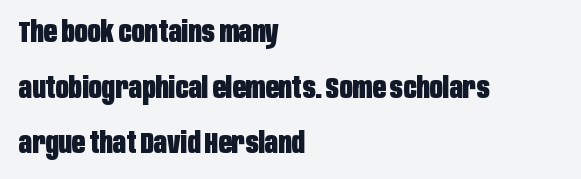
The image shows 29 px heavy, condensed sans-serif type, upright; set left-aligned, loose line spacing (1.92x), normal letter spacing, not underlined; low stroke contrast and a large x-height.
